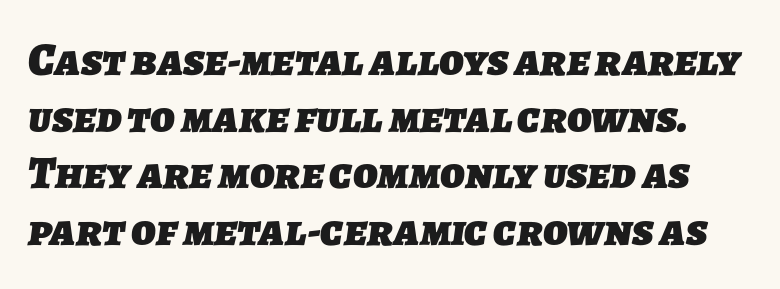
Q: Is the text bold? A: Yes.
Q: Is the typeface a serif or a sans-serif typeface? A: Sans-serif.
Q: Is the text underlined? A: No.
Q: Is the spacing between letters normal or unusually wide? A: Normal.
Q: Width (condensed, normal, or wide)? A: Normal.
Q: Stroke contrast? A: Low.
Q: x-height? A: Medium.
Q: Monospaced? A: No.
